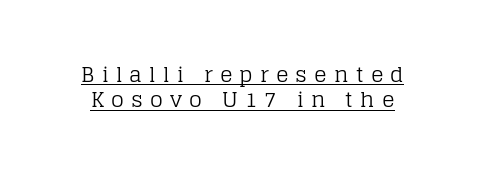
Q: Is the text bold? A: No.
Q: Is the text italic (slanted)? A: No, it is upright.
Q: Is the text underlined? A: Yes.
Q: Is the spacing between letters normal or unusually wide? A: Unusually wide.
